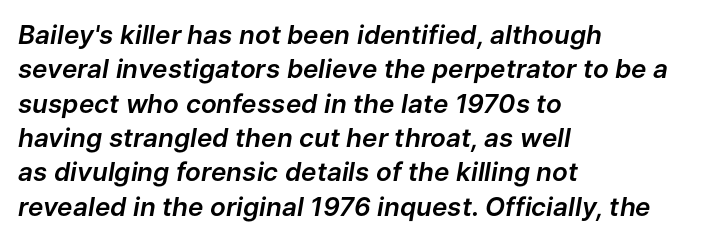
{"italic": "yes", "lean": "right", "slant_degrees": 9, "underline": "no", "align": "left", "line_spacing": "normal", "line_spacing_ratio": 1.32, "letter_spacing": "normal", "letter_spacing_em": 0.0, "glyph_px": 26}
